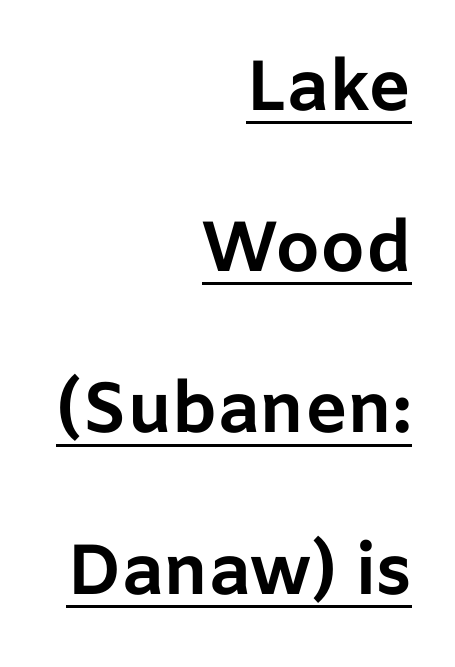
The image shows 71 px bold sans-serif type, upright; set right-aligned, loose line spacing (2.27x), normal letter spacing, underlined; low stroke contrast and a medium x-height.
